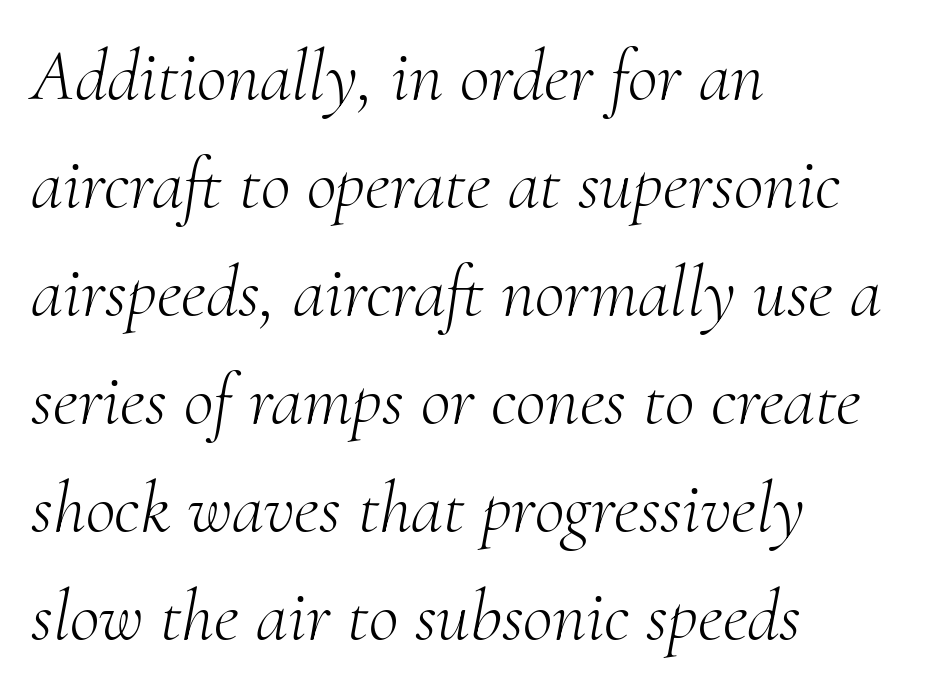
The image shows 73 px light serif type, italic (leaning right); set left-aligned, normal line spacing (1.48x), normal letter spacing, not underlined; medium stroke contrast and a small x-height.
